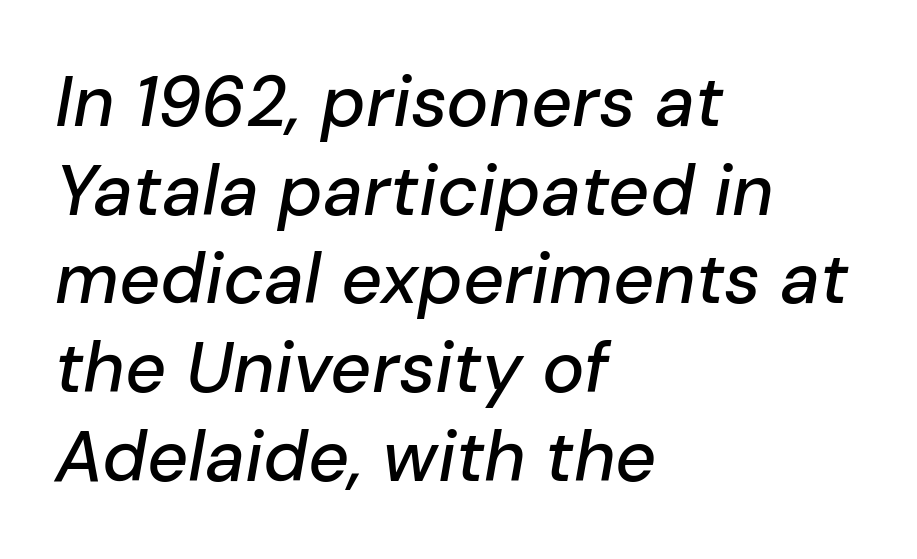
The image shows 71 px text type, italic (leaning right); set left-aligned, normal line spacing (1.25x), normal letter spacing, not underlined; low stroke contrast and a medium x-height.
